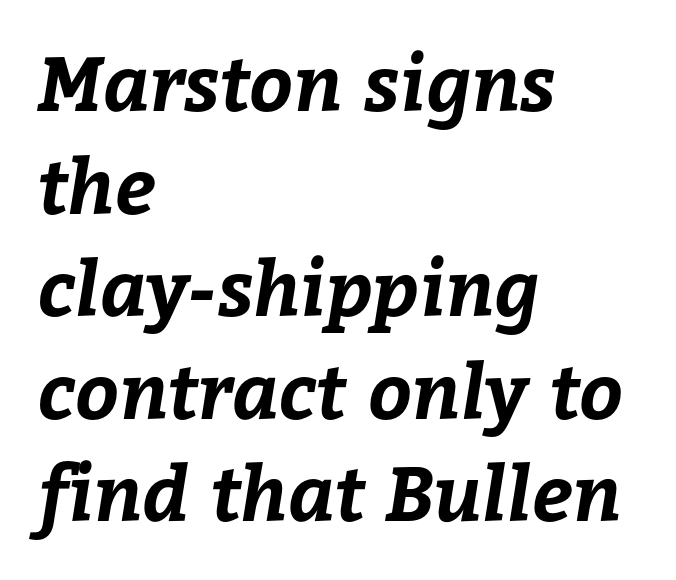
Q: Is the text bold? A: Yes.
Q: Is the text underlined? A: No.
Q: How is the paragraph aligned? A: Left-aligned.
Q: Is the spacing between letters normal or unusually wide? A: Normal.
Q: Is the spacing between lines tight, normal or loose? A: Normal.
Q: Width (condensed, normal, or wide)? A: Normal.
Q: Stroke contrast? A: Low.
Q: x-height? A: Medium.
Q: Monospaced? A: No.
